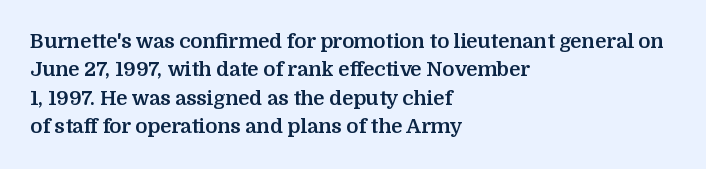
Q: Is the text bold? A: Yes.
Q: Is the text italic (slanted)? A: No, it is upright.
Q: Is the text underlined? A: No.
Q: How is the paragraph aligned? A: Left-aligned.
Q: Is the spacing between letters normal or unusually wide? A: Normal.
Q: Is the spacing between lines tight, normal or loose? A: Normal.
